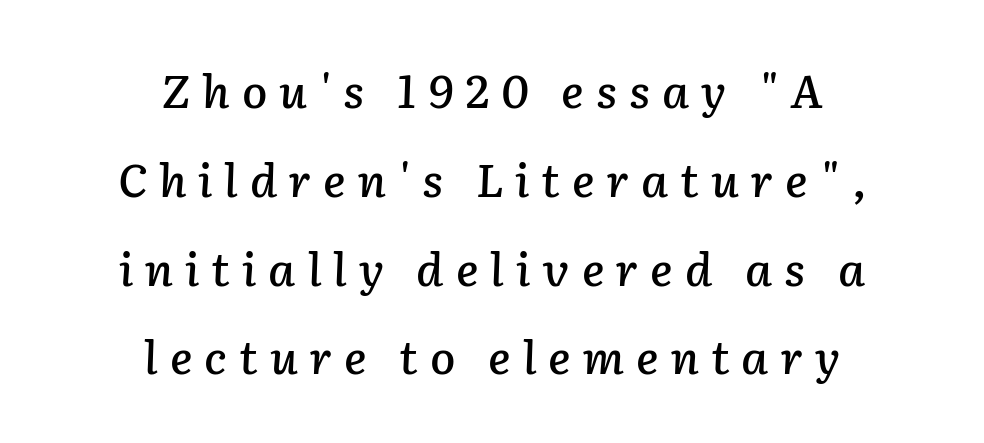
{"italic": "yes", "lean": "right", "slant_degrees": 2, "width": "normal", "stroke_contrast": "low", "x_height": "medium", "monospaced": "no", "underline": "no", "align": "center", "line_spacing": "loose", "line_spacing_ratio": 1.93, "letter_spacing": "wide", "letter_spacing_em": 0.26, "glyph_px": 46}
